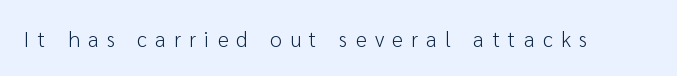
No heavy texture on the line: the type isn't bold. Bare-footed words on every line. The letters are spread apart with noticeably loose tracking. You can tell it's not italic because the verticals are truly vertical.
